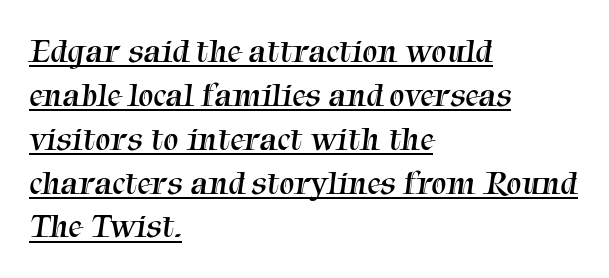
Q: Is the text bold? A: No.
Q: Is the typeface a serif or a sans-serif typeface? A: Serif.
Q: Is the text underlined? A: Yes.
Q: How is the paragraph aligned? A: Left-aligned.
Q: Is the spacing between letters normal or unusually wide? A: Normal.
Q: Is the spacing between lines tight, normal or loose? A: Normal.
Q: Width (condensed, normal, or wide)? A: Normal.
Q: Stroke contrast? A: Medium.
Q: x-height? A: Medium.
Q: Monospaced? A: No.
